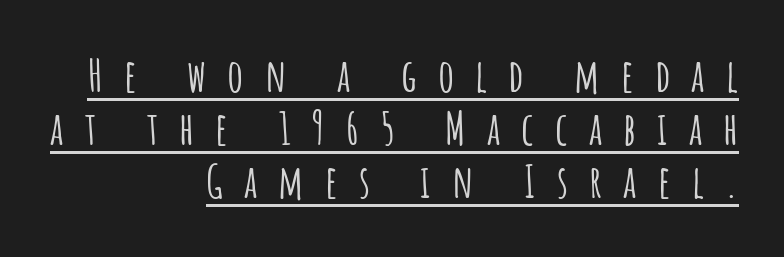
The image shows 45 px condensed sans-serif type, upright; set right-aligned, line spacing 1.18x, unusually wide letter spacing (+0.47 em), underlined; low stroke contrast and a large x-height.
